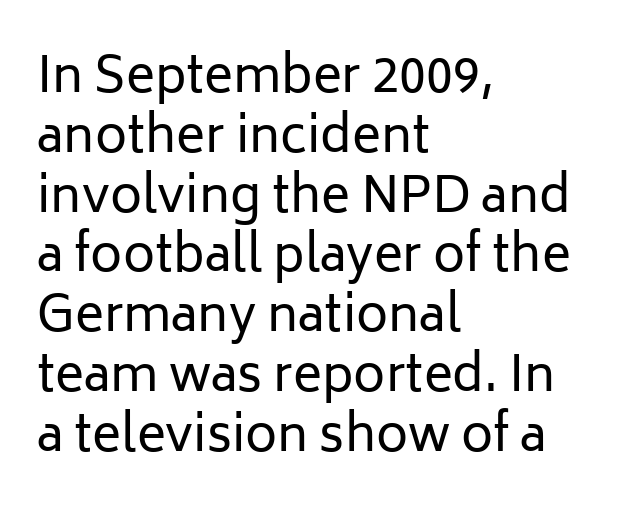
Q: Is the text bold? A: No.
Q: Is the text italic (slanted)? A: No, it is upright.
Q: Is the typeface a serif or a sans-serif typeface? A: Sans-serif.
Q: Is the text underlined? A: No.
Q: How is the paragraph aligned? A: Left-aligned.
Q: Is the spacing between letters normal or unusually wide? A: Normal.
Q: Width (condensed, normal, or wide)? A: Normal.
Q: Stroke contrast? A: Low.
Q: x-height? A: Medium.
Q: Monospaced? A: No.
